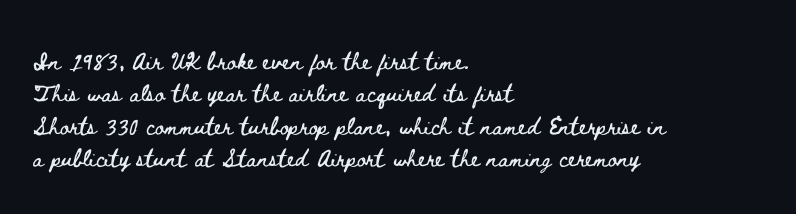
The image shows 22 px text type; set left-aligned, normal line spacing (1.47x), normal letter spacing, not underlined.
